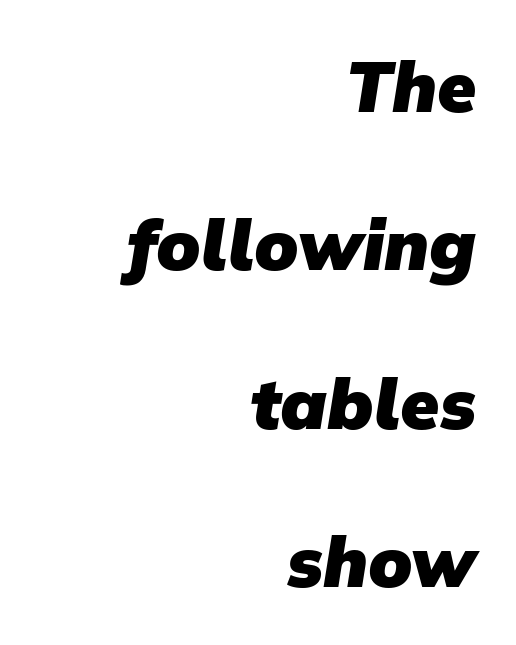
{"serif": "no", "bold": "yes", "weight": "heavy", "width": "normal", "stroke_contrast": "low", "x_height": "medium", "monospaced": "no", "underline": "no", "align": "right", "line_spacing": "loose", "line_spacing_ratio": 2.23, "letter_spacing": "normal", "letter_spacing_em": 0.0, "glyph_px": 71}
